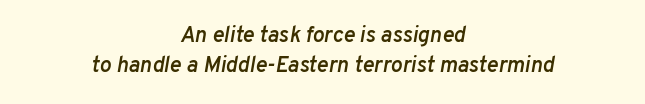
Q: Is the text bold? A: Semi-bold.
Q: Is the text italic (slanted)? A: Yes, it leans right by about 10 degrees.
Q: Is the text underlined? A: No.
Q: How is the paragraph aligned? A: Centered.
Q: Is the spacing between letters normal or unusually wide? A: Normal.
Q: Is the spacing between lines tight, normal or loose? A: Normal.
